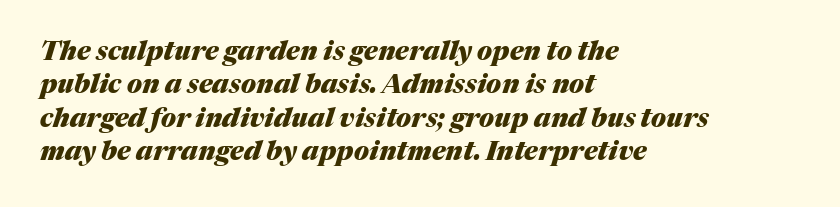
Q: Is the text bold? A: Yes.
Q: Is the text italic (slanted)? A: Yes, it leans right by about 17 degrees.
Q: Is the text underlined? A: No.
Q: How is the paragraph aligned? A: Left-aligned.
Q: Is the spacing between letters normal or unusually wide? A: Normal.
Q: Is the spacing between lines tight, normal or loose? A: Normal.
